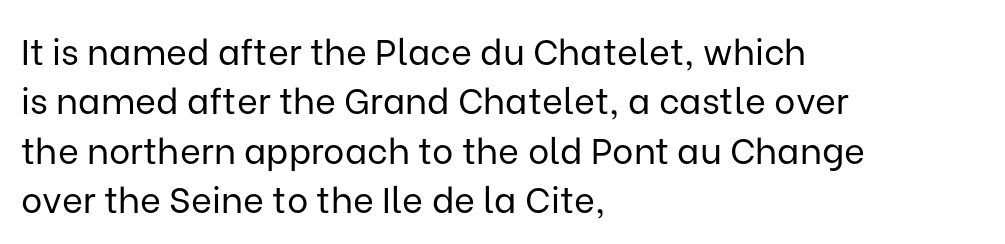
The image shows 36 px regular-weight sans-serif type, upright; set left-aligned, normal line spacing (1.37x), normal letter spacing, not underlined; low stroke contrast and a medium x-height.
